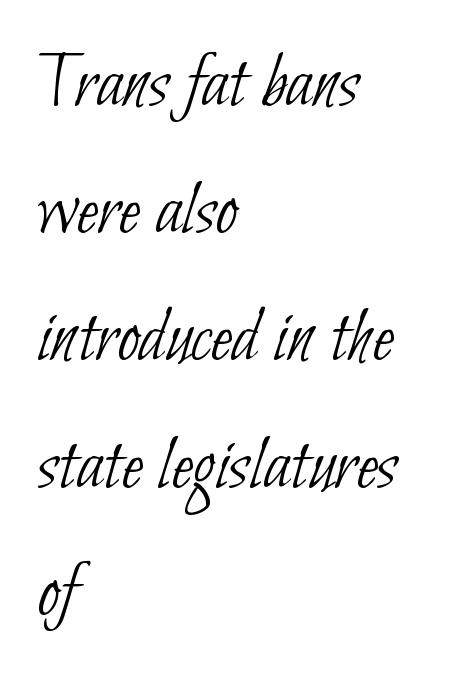
Only glyphs here, with clear space below each row. Are there feet on the stems? There aren't — it's a sans. The space between consecutive lines is moderate. Is the type heavy? It reads as light-to-regular instead. The rendering anchors every line to the left-hand side. Inter-character spacing is left at the font's built-in metrics.
